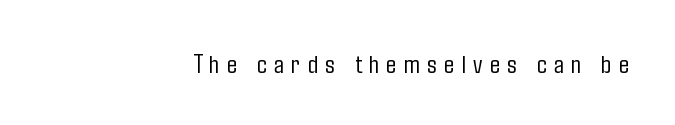
Q: Is the text bold? A: No.
Q: Is the text italic (slanted)? A: No, it is upright.
Q: Is the text underlined? A: No.
Q: How is the paragraph aligned? A: Right-aligned.
Q: Is the spacing between letters normal or unusually wide? A: Unusually wide.
